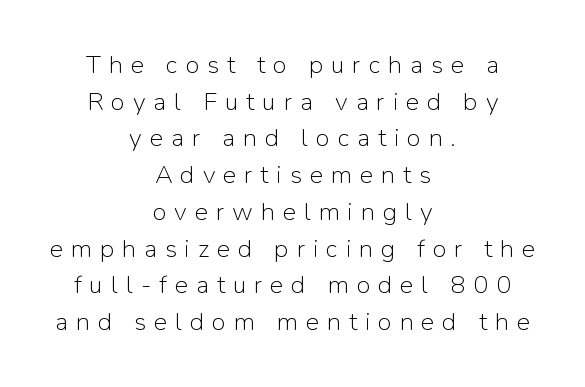
Q: Is the text bold? A: No.
Q: Is the text italic (slanted)? A: No, it is upright.
Q: Is the text underlined? A: No.
Q: How is the paragraph aligned? A: Centered.
Q: Is the spacing between letters normal or unusually wide? A: Unusually wide.
Q: Is the spacing between lines tight, normal or loose? A: Normal.
